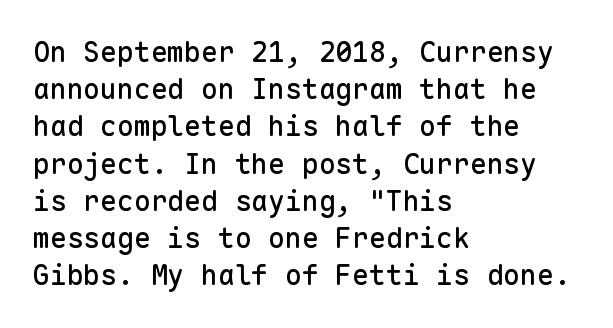
The image shows 28 px sans-serif type, upright, monospaced; set left-aligned, normal line spacing (1.33x), normal letter spacing, not underlined; low stroke contrast and a medium x-height.
